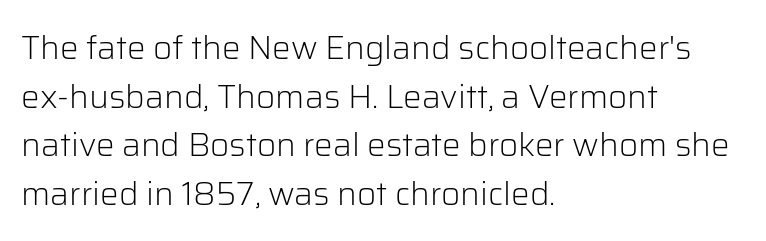
The image shows 33 px light sans-serif type, upright; set left-aligned, normal line spacing (1.47x), normal letter spacing, not underlined; low stroke contrast and a medium x-height.
